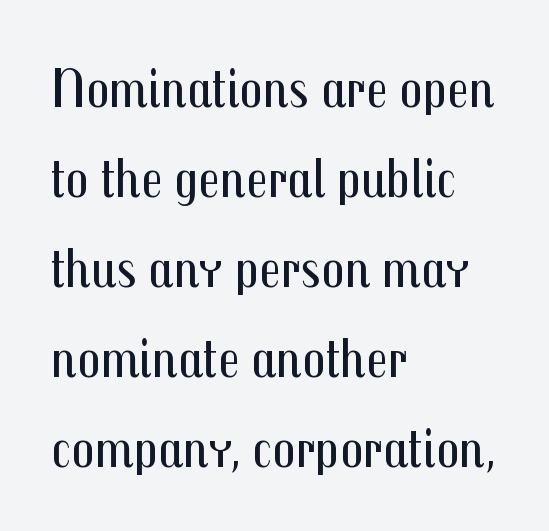
{"serif": "no", "italic": "no", "bold": "no", "weight": "regular", "width": "condensed", "stroke_contrast": "medium", "x_height": "medium", "monospaced": "no", "underline": "no", "align": "left", "line_spacing": "normal", "line_spacing_ratio": 1.58, "letter_spacing": "normal", "letter_spacing_em": 0.0, "glyph_px": 57}
